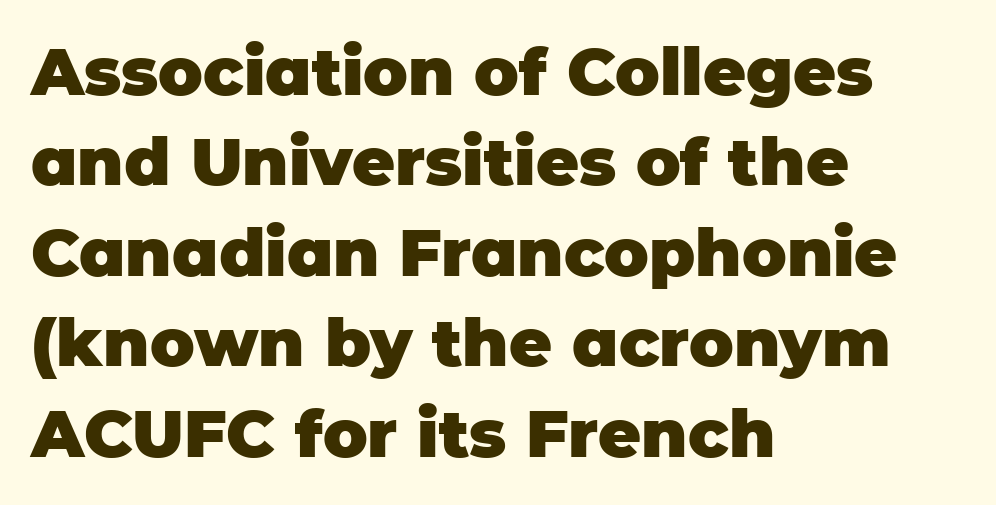
The image shows 66 px heavy sans-serif type, upright; set left-aligned, normal line spacing (1.37x), normal letter spacing, not underlined; low stroke contrast and a large x-height.
